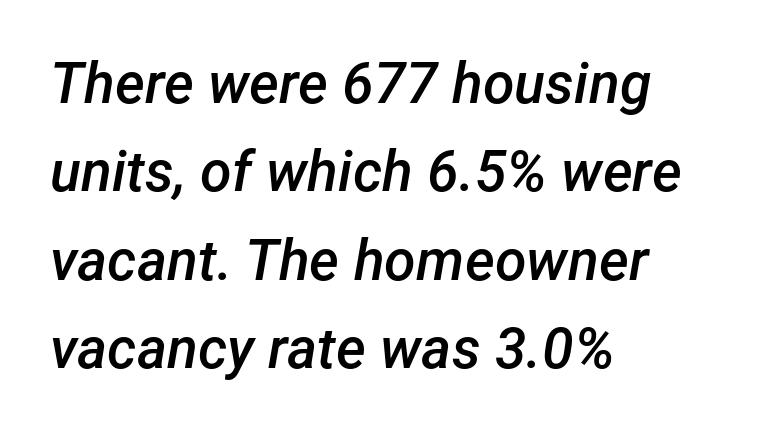
Q: Is the text bold? A: Semi-bold.
Q: Is the text italic (slanted)? A: Yes, it leans right by about 12 degrees.
Q: Is the text underlined? A: No.
Q: How is the paragraph aligned? A: Left-aligned.
Q: Is the spacing between letters normal or unusually wide? A: Normal.
Q: Is the spacing between lines tight, normal or loose? A: Normal.
Q: Width (condensed, normal, or wide)? A: Normal.
Q: Stroke contrast? A: Low.
Q: x-height? A: Medium.
Q: Monospaced? A: No.
